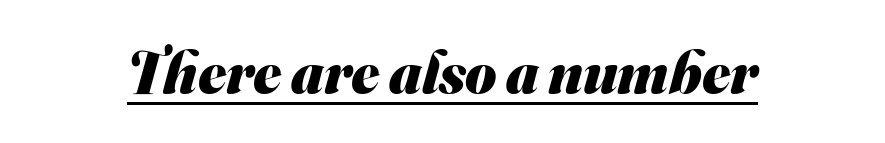
Q: Is the text bold? A: Yes.
Q: Is the typeface a serif or a sans-serif typeface? A: Sans-serif.
Q: Is the text underlined? A: Yes.
Q: Is the spacing between letters normal or unusually wide? A: Normal.
Q: Width (condensed, normal, or wide)? A: Normal.
Q: Stroke contrast? A: Medium.
Q: x-height? A: Small.
Q: Monospaced? A: No.
